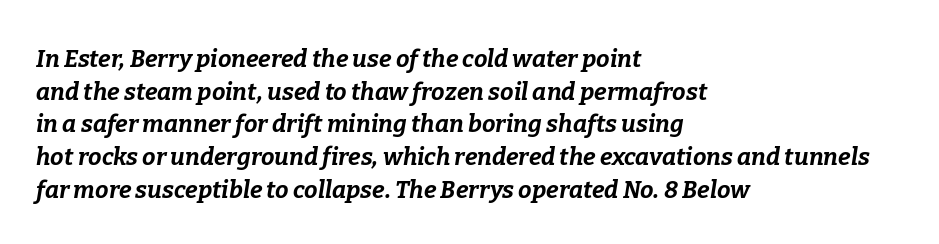
The image shows 24 px bold type, italic (leaning right); set left-aligned, normal line spacing (1.36x), normal letter spacing, not underlined.
